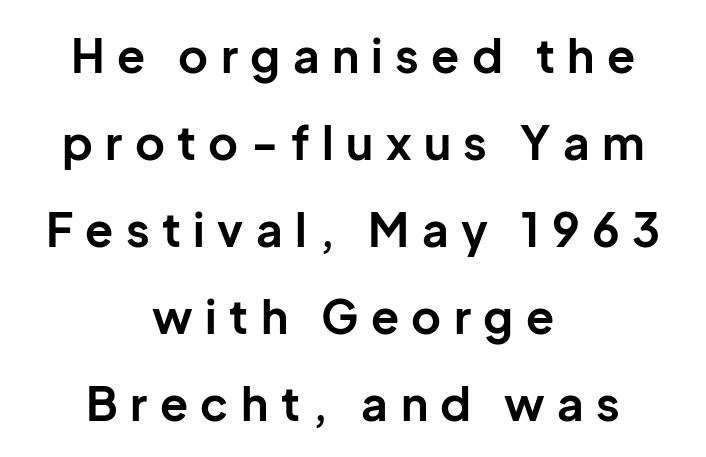
The image shows 46 px bold sans-serif type, upright; set centered, line spacing 1.89x, unusually wide letter spacing (+0.27 em), not underlined; low stroke contrast and a medium x-height.
